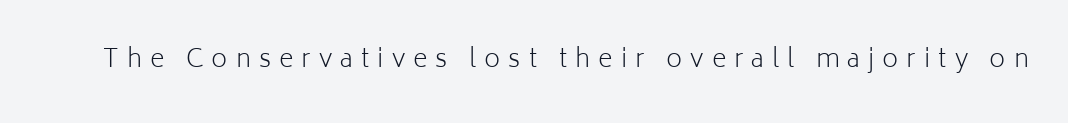
Nope, not italic — everything's standing straight. The cut favours lightness, reaching ordinary text weight at its darkest. A typesetter would call this heavily tracked-out type. Type without underlining.
